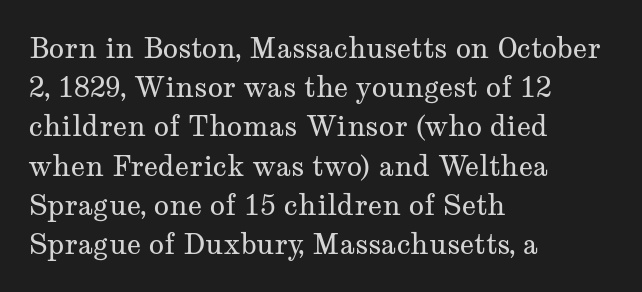
Q: Is the text bold? A: No.
Q: Is the text italic (slanted)? A: No, it is upright.
Q: Is the typeface a serif or a sans-serif typeface? A: Serif.
Q: Is the text underlined? A: No.
Q: How is the paragraph aligned? A: Left-aligned.
Q: Is the spacing between letters normal or unusually wide? A: Normal.
Q: Is the spacing between lines tight, normal or loose? A: Normal.
Q: Width (condensed, normal, or wide)? A: Wide.
Q: Stroke contrast? A: Medium.
Q: x-height? A: Medium.
Q: Monospaced? A: No.
